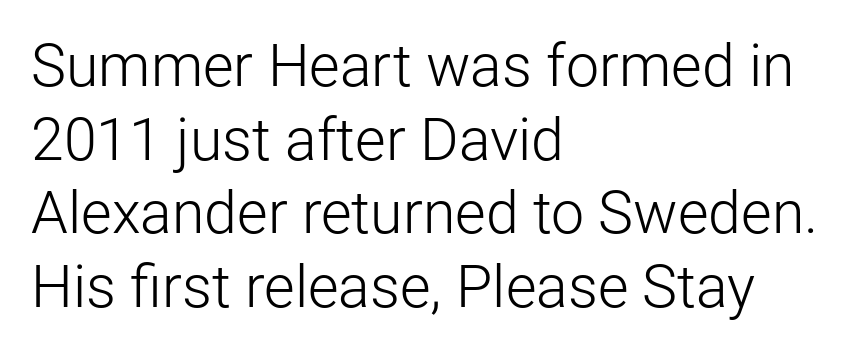
Nope, not italic — everything's standing straight. The tracking reads as untouched default to a designer's eye. A typesetter would call this leading conventional body-copy spacing. Are there feet on the stems? There aren't — it's a sans. The face used here is proportionally spaced, like ordinary book or web type. Heaviness? Minimal to ordinary, like unemphasized prose.
